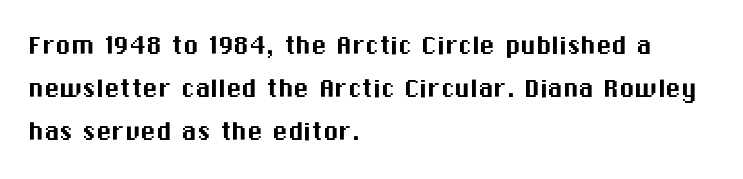
The image shows 31 px sans-serif type, upright; set left-aligned, normal line spacing (1.39x), normal letter spacing, not underlined; medium stroke contrast and a medium x-height.
